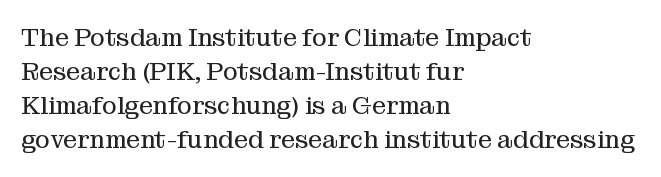
{"italic": "no", "bold": "no", "underline": "no", "align": "left", "line_spacing": "normal", "line_spacing_ratio": 1.36, "letter_spacing": "normal", "letter_spacing_em": 0.0, "glyph_px": 25}
